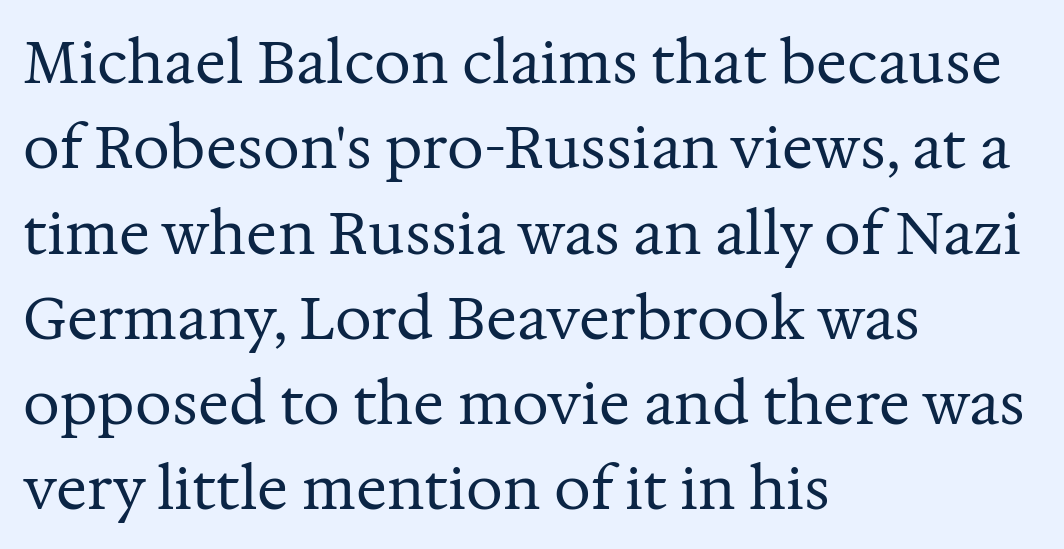
{"serif": "yes", "italic": "no", "bold": "no", "weight": "regular", "width": "normal", "stroke_contrast": "medium", "x_height": "medium", "monospaced": "no", "underline": "no", "align": "left", "line_spacing": "normal", "line_spacing_ratio": 1.47, "letter_spacing": "normal", "letter_spacing_em": 0.0, "glyph_px": 58}
